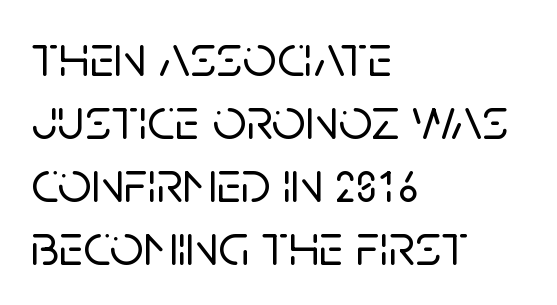
Compared with typical body copy, the letter spacing here is the same. Is there any slant? The stems are plumb. Anything drawn beneath the words? Only blank space. The passage shown is typeset with a sans-serif family. The rendering anchors every line to the left-hand side. The rendering uses natural spacing where letterforms have individual widths.
